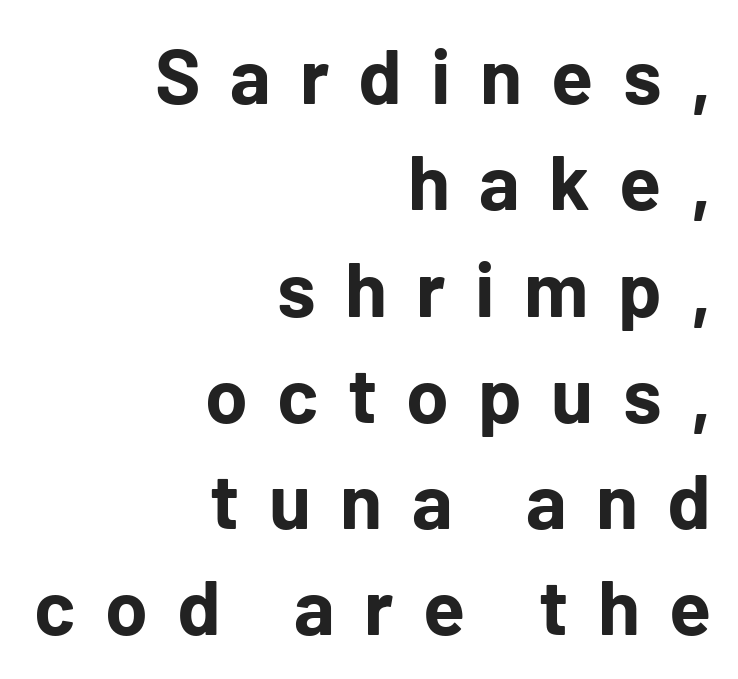
Q: Is the text bold? A: Yes.
Q: Is the text italic (slanted)? A: No, it is upright.
Q: Is the typeface a serif or a sans-serif typeface? A: Sans-serif.
Q: Is the text underlined? A: No.
Q: How is the paragraph aligned? A: Right-aligned.
Q: Is the spacing between letters normal or unusually wide? A: Unusually wide.
Q: Is the spacing between lines tight, normal or loose? A: Normal.
Q: Width (condensed, normal, or wide)? A: Normal.
Q: Stroke contrast? A: Low.
Q: x-height? A: Medium.
Q: Monospaced? A: No.
